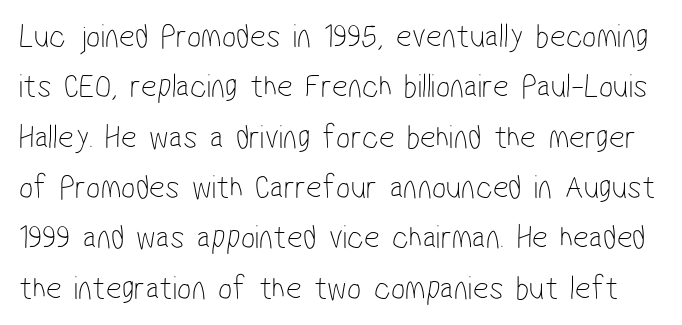
Q: Is the text bold? A: No.
Q: Is the typeface a serif or a sans-serif typeface? A: Sans-serif.
Q: Is the text underlined? A: No.
Q: Is the spacing between letters normal or unusually wide? A: Normal.
Q: Is the spacing between lines tight, normal or loose? A: Normal.
Q: Width (condensed, normal, or wide)? A: Condensed.
Q: Stroke contrast? A: Low.
Q: x-height? A: Medium.
Q: Monospaced? A: No.
